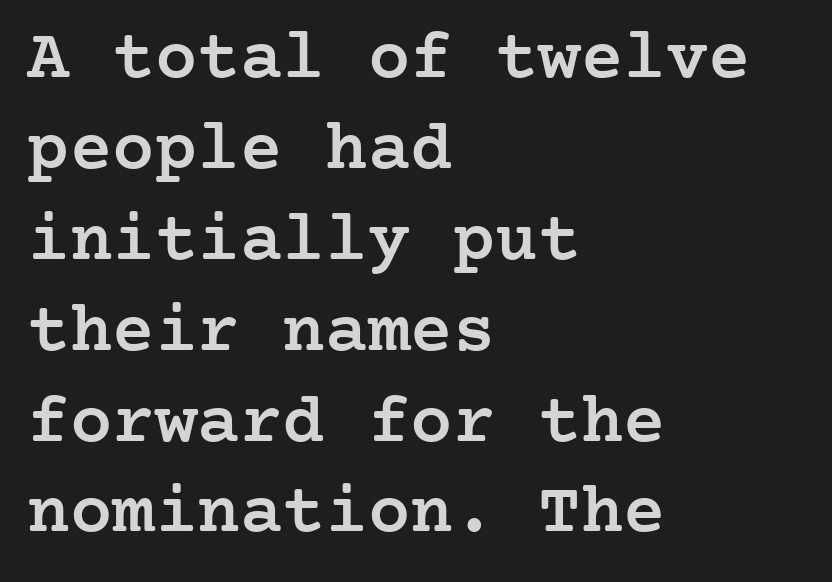
The image shows 71 px semibold serif type, upright; set left-aligned, normal line spacing (1.28x), normal letter spacing, not underlined; low stroke contrast and a medium x-height.
